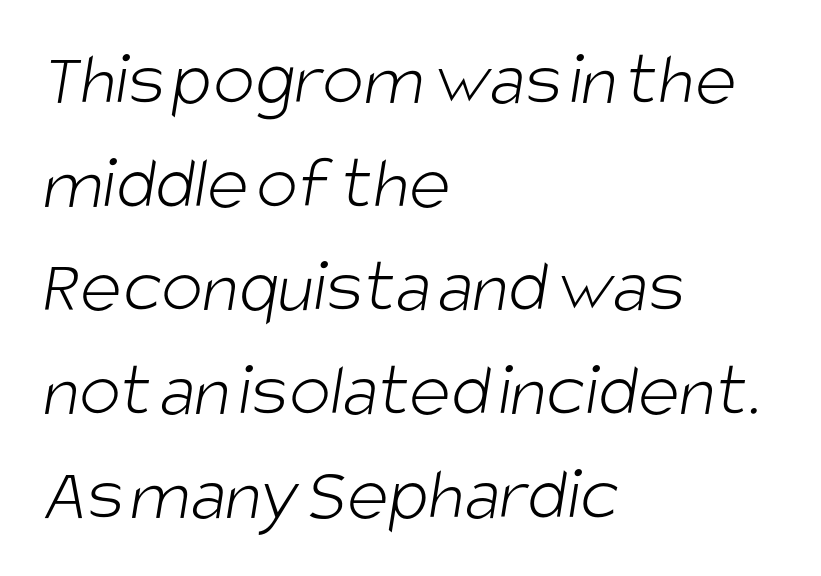
No extra tracking has been applied to these lines. Type style note: lacks serifs. These lines sit exactly where default settings would place them. Vertical stems look standard width or narrower in stroke. These lines are rendered in a variable-pitch font.
